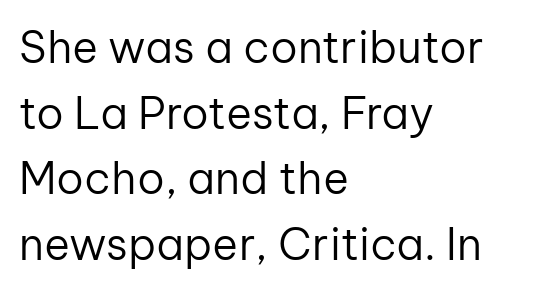
{"serif": "no", "italic": "no", "bold": "no", "weight": "regular", "width": "normal", "stroke_contrast": "low", "x_height": "medium", "monospaced": "no", "underline": "no", "align": "left", "line_spacing": "normal", "line_spacing_ratio": 1.49, "letter_spacing": "normal", "letter_spacing_em": 0.0, "glyph_px": 44}
